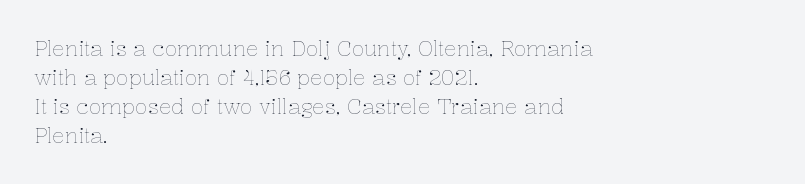
Letters rest on an invisible, unmarked baseline. Heaviness? Minimal to ordinary, like unemphasized prose. The rendering anchors every line to the left-hand side. The line-height multiplier appears to be the usual default.
